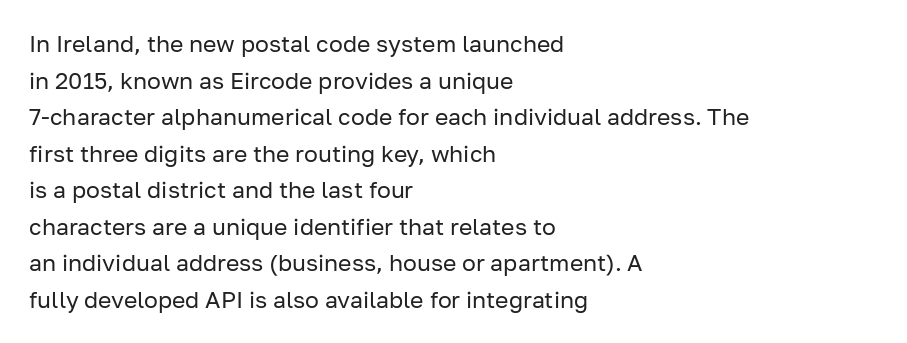
Q: Is the text bold? A: No.
Q: Is the text italic (slanted)? A: No, it is upright.
Q: Is the text underlined? A: No.
Q: How is the paragraph aligned? A: Left-aligned.
Q: Is the spacing between letters normal or unusually wide? A: Normal.
Q: Is the spacing between lines tight, normal or loose? A: Normal.
